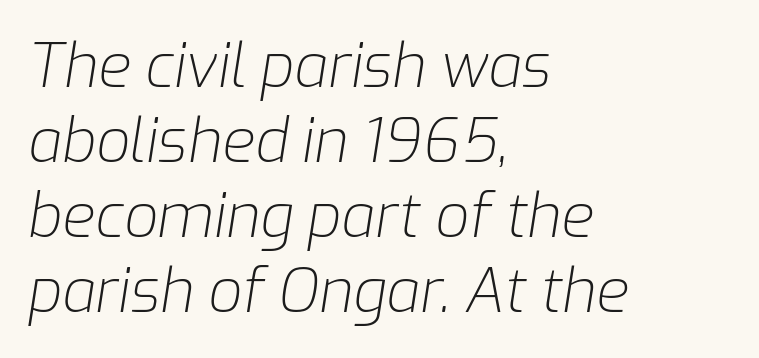
Q: Is the text bold? A: No.
Q: Is the text italic (slanted)? A: Yes, it leans right by about 9 degrees.
Q: Is the text underlined? A: No.
Q: How is the paragraph aligned? A: Left-aligned.
Q: Is the spacing between letters normal or unusually wide? A: Normal.
Q: Is the spacing between lines tight, normal or loose? A: Normal.
Q: Width (condensed, normal, or wide)? A: Normal.
Q: Stroke contrast? A: Low.
Q: x-height? A: Medium.
Q: Monospaced? A: No.
